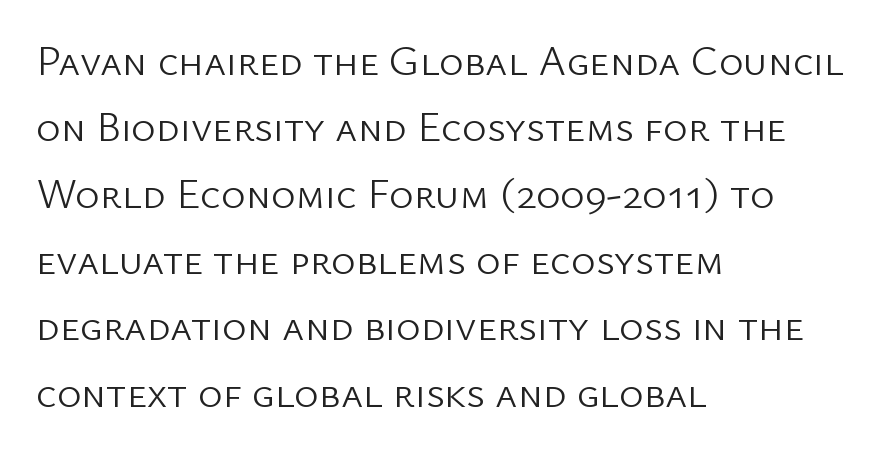
{"serif": "no", "italic": "no", "bold": "no", "weight": "light", "width": "normal", "stroke_contrast": "low", "x_height": "medium", "monospaced": "no", "underline": "no", "align": "left", "line_spacing": "normal", "line_spacing_ratio": 1.58, "letter_spacing": "normal", "letter_spacing_em": 0.0, "glyph_px": 42}
